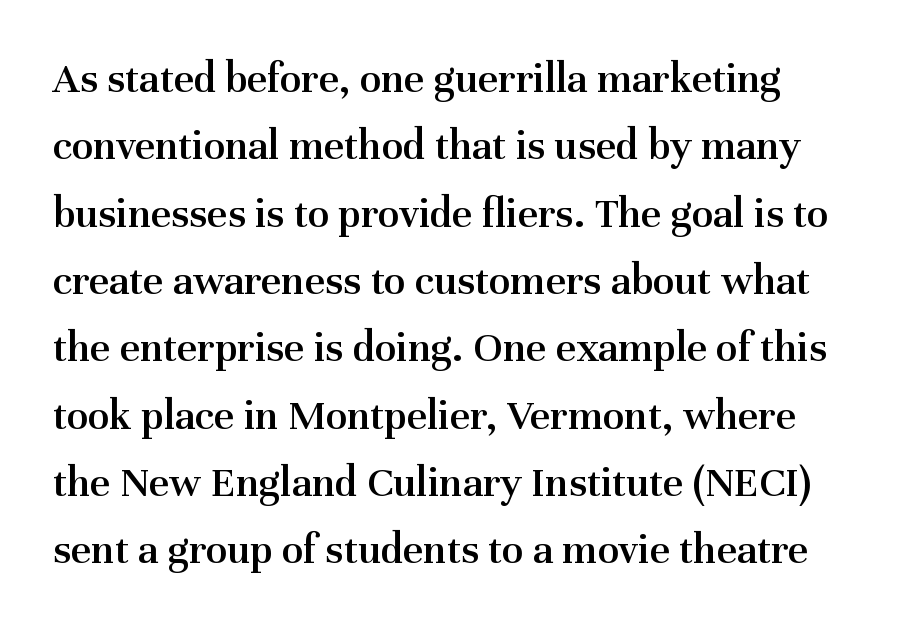
The image shows 44 px semibold serif type, upright; set normal line spacing (1.53x), normal letter spacing, not underlined; medium stroke contrast and a medium x-height.
